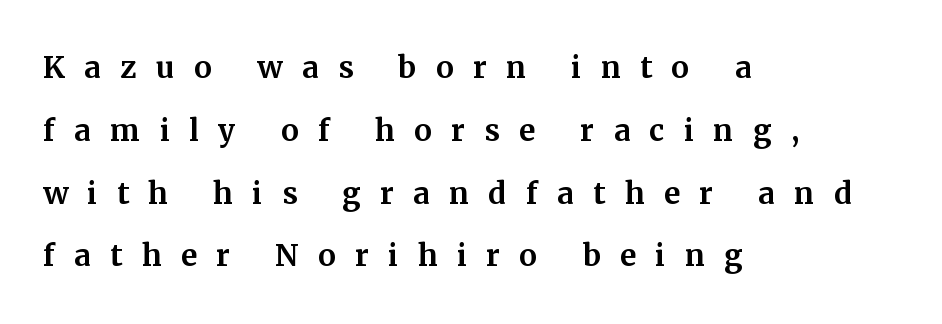
Is this a sans? No — the strokes have serifs. Every stem runs plumb, perpendicular to the baseline. Type without underlining. The rendering anchors every line to the left-hand side. Quick note: interline space is typical. Think of a printed novel: that variable character pitch is what you see here.
